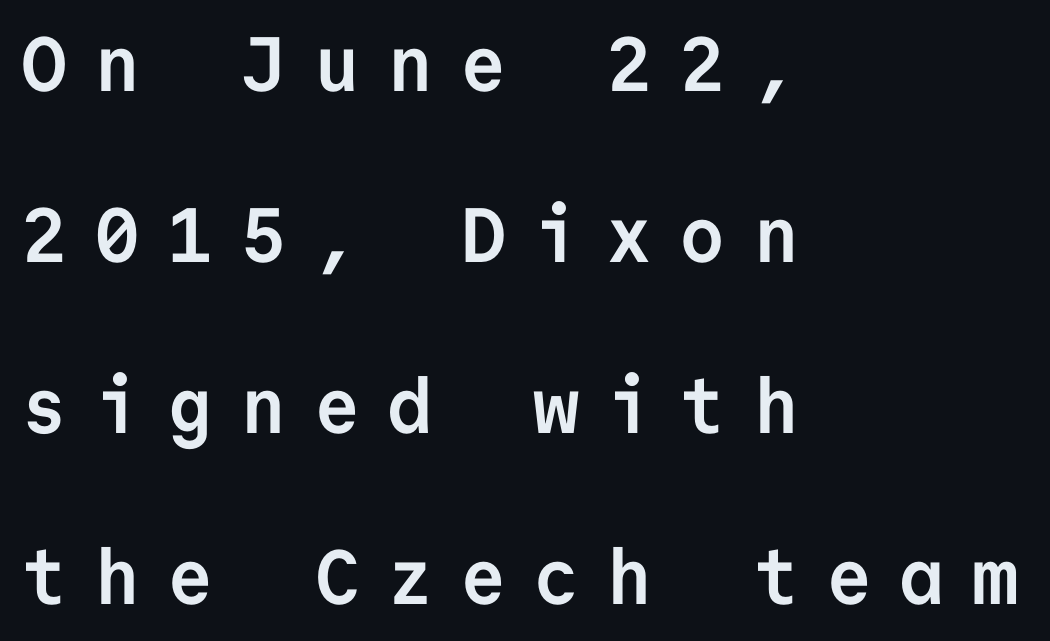
{"serif": "no", "italic": "no", "bold": "yes", "weight": "semibold", "width": "normal", "stroke_contrast": "low", "x_height": "medium", "monospaced": "yes", "underline": "no", "align": "left", "line_spacing": "loose", "line_spacing_ratio": 2.22, "letter_spacing": "wide", "letter_spacing_em": 0.35, "glyph_px": 77}
